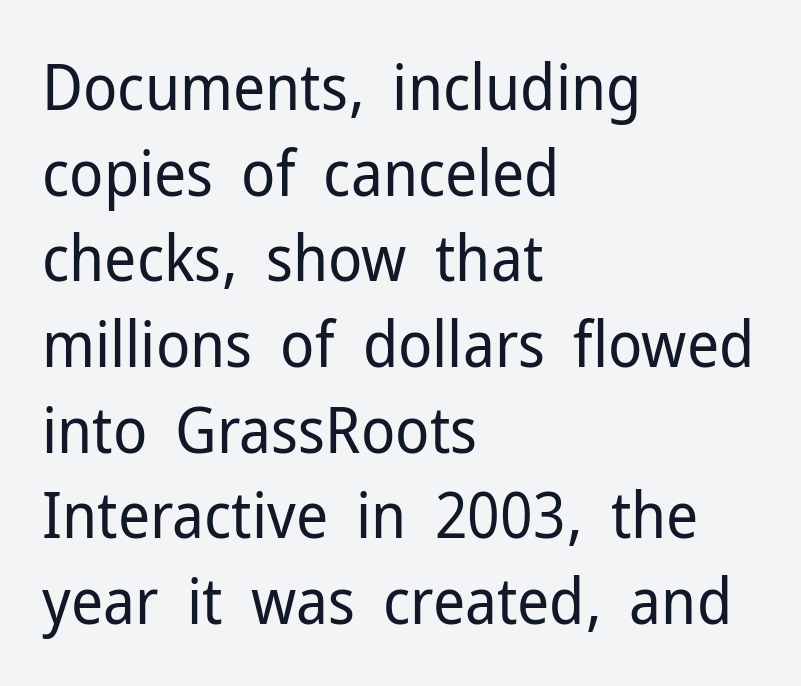
The image shows 63 px regular-weight sans-serif type, upright; set left-aligned, normal line spacing (1.36x), normal letter spacing, not underlined; low stroke contrast and a medium x-height.
